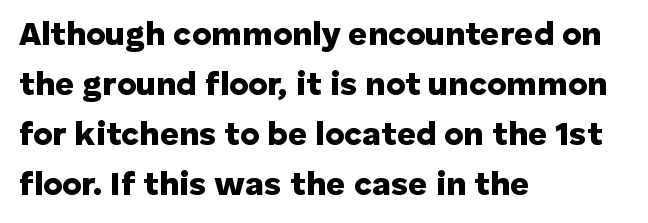
The image shows 33 px heavy sans-serif type, upright; set left-aligned, normal line spacing (1.52x), normal letter spacing, not underlined; low stroke contrast and a medium x-height.
